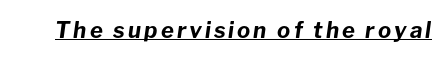
Q: Is the text bold? A: Yes.
Q: Is the text italic (slanted)? A: Yes, it leans right by about 8 degrees.
Q: Is the text underlined? A: Yes.
